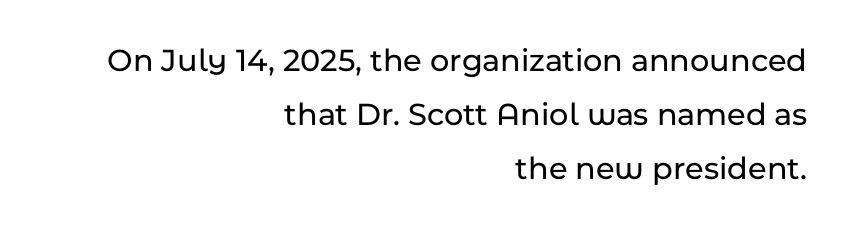
{"serif": "no", "italic": "no", "width": "normal", "stroke_contrast": "low", "x_height": "medium", "monospaced": "no", "underline": "no", "align": "right", "line_spacing": "normal", "line_spacing_ratio": 1.63, "letter_spacing": "normal", "letter_spacing_em": 0.0, "glyph_px": 33}
